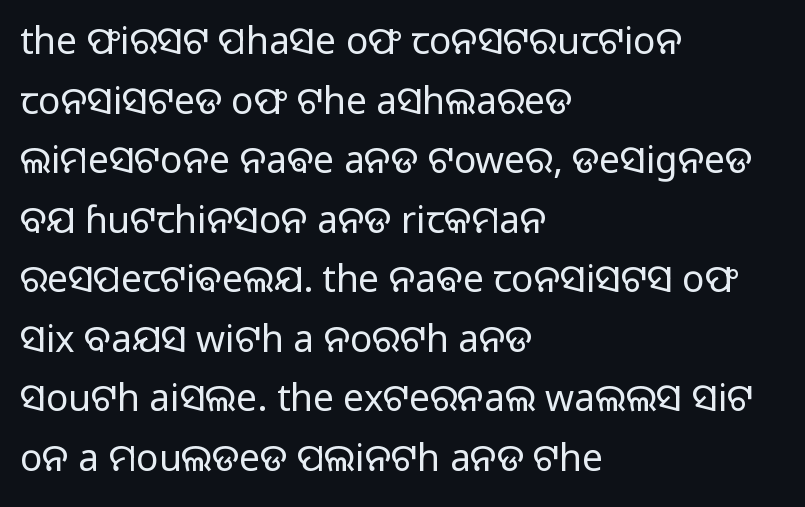
The image shows 37 px regular-weight sans-serif type, upright; set left-aligned, normal line spacing (1.61x), normal letter spacing, not underlined; low stroke contrast and a medium x-height.
